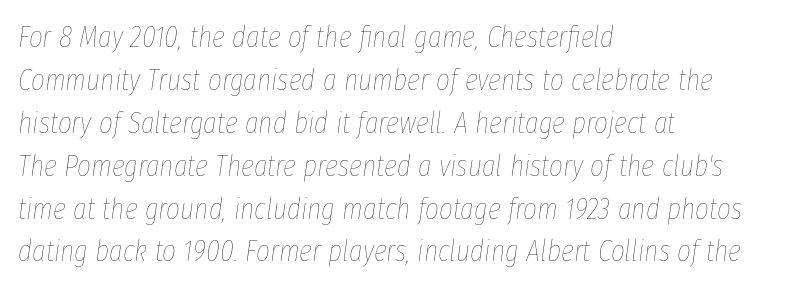
{"italic": "yes", "lean": "right", "slant_degrees": 8, "bold": "no", "weight": "thin", "width": "condensed", "stroke_contrast": "low", "x_height": "medium", "monospaced": "no", "underline": "no", "align": "left", "line_spacing": "normal", "line_spacing_ratio": 1.43, "letter_spacing": "normal", "letter_spacing_em": 0.0, "glyph_px": 30}
